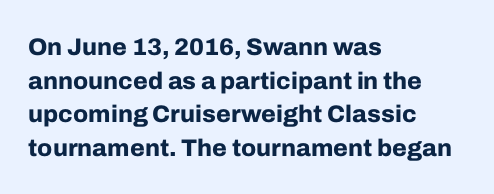
Q: Is the text bold? A: Yes.
Q: Is the text italic (slanted)? A: No, it is upright.
Q: Is the text underlined? A: No.
Q: How is the paragraph aligned? A: Left-aligned.
Q: Is the spacing between letters normal or unusually wide? A: Normal.
Q: Is the spacing between lines tight, normal or loose? A: Normal.
